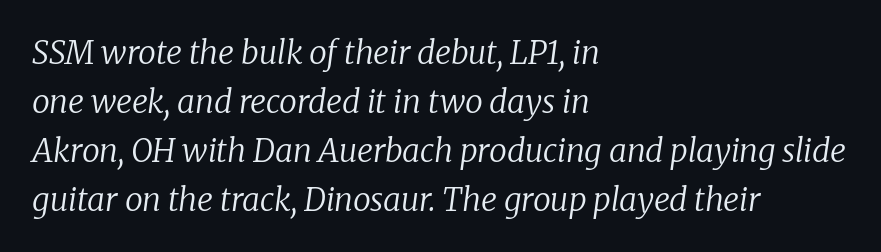
{"serif": "yes", "italic": "yes", "lean": "right", "slant_degrees": 8, "bold": "no", "weight": "regular", "width": "normal", "stroke_contrast": "low", "x_height": "medium", "monospaced": "no", "underline": "no", "align": "left", "line_spacing": "normal", "line_spacing_ratio": 1.53, "letter_spacing": "normal", "letter_spacing_em": 0.0, "glyph_px": 32}
